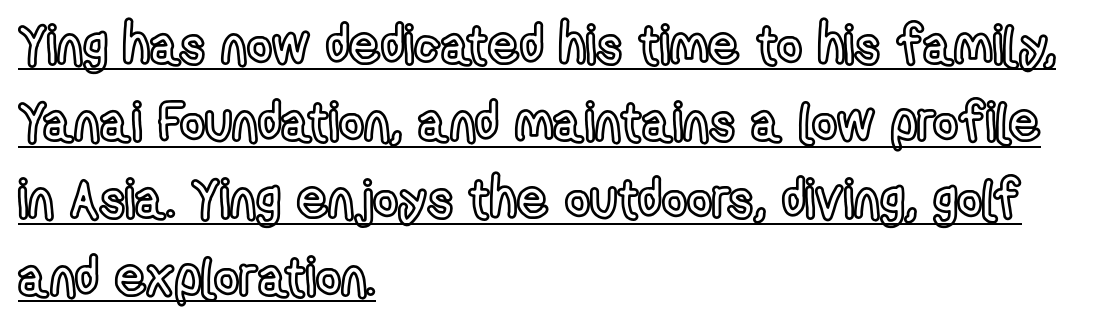
The image shows 54 px condensed type, upright; set left-aligned, normal line spacing (1.43x), normal letter spacing, underlined; a medium x-height.
